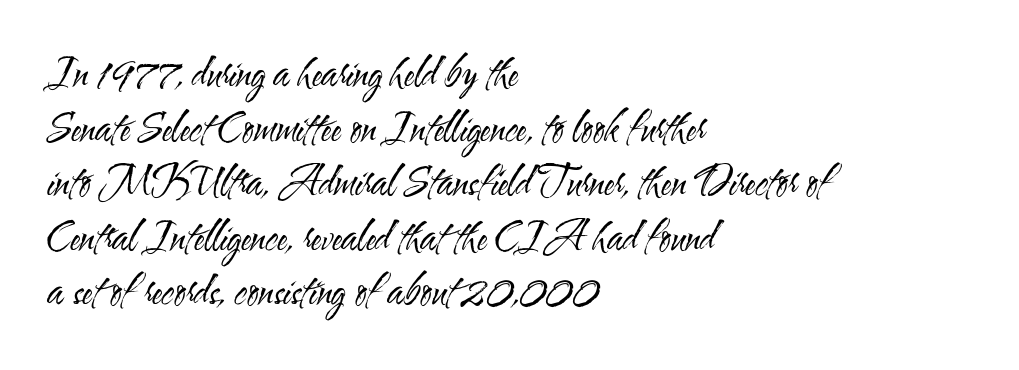
{"serif": "no", "bold": "no", "weight": "regular", "width": "condensed", "stroke_contrast": "medium", "x_height": "small", "monospaced": "no", "underline": "no", "align": "left", "line_spacing": "normal", "line_spacing_ratio": 1.4, "letter_spacing": "normal", "letter_spacing_em": 0.0, "glyph_px": 39}
